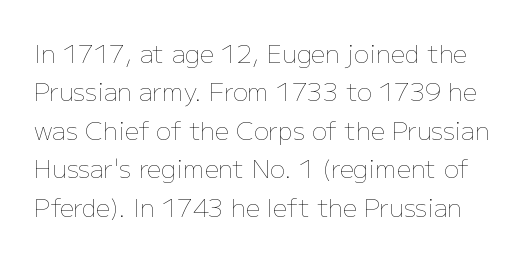
{"italic": "no", "bold": "no", "underline": "no", "line_spacing": "normal", "line_spacing_ratio": 1.54, "letter_spacing": "normal", "letter_spacing_em": 0.0, "glyph_px": 25}
